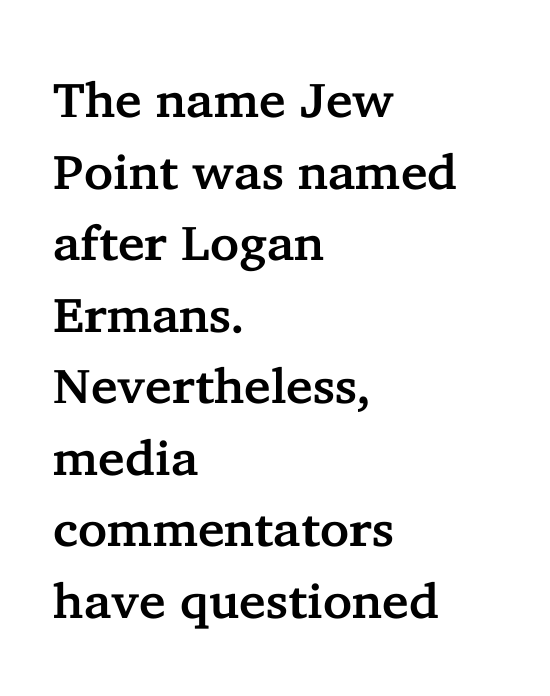
The image shows 49 px serif type, upright; set left-aligned, normal line spacing (1.46x), normal letter spacing, not underlined; low stroke contrast and a medium x-height.
